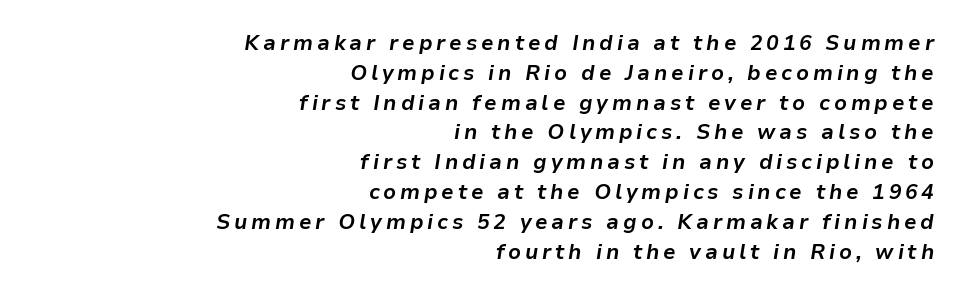
Q: Is the text bold? A: Yes.
Q: Is the text italic (slanted)? A: Yes, it leans right by about 9 degrees.
Q: Is the text underlined? A: No.
Q: How is the paragraph aligned? A: Right-aligned.
Q: Is the spacing between lines tight, normal or loose? A: Normal.
